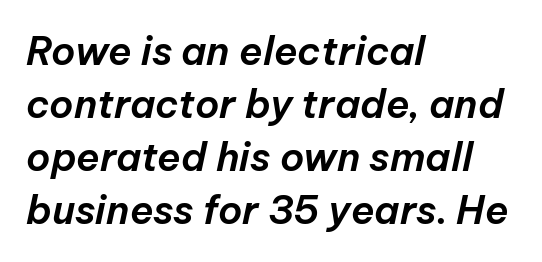
{"italic": "yes", "lean": "right", "slant_degrees": 12, "width": "normal", "stroke_contrast": "low", "x_height": "medium", "monospaced": "no", "underline": "no", "align": "left", "line_spacing": "normal", "line_spacing_ratio": 1.36, "letter_spacing": "normal", "letter_spacing_em": 0.0, "glyph_px": 39}
